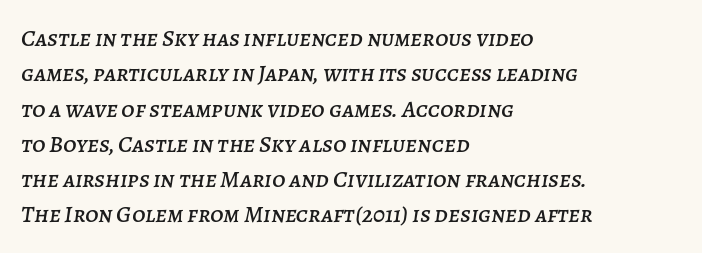
The image shows 24 px text type, italic (leaning right); set left-aligned, normal line spacing (1.47x), normal letter spacing, not underlined.
